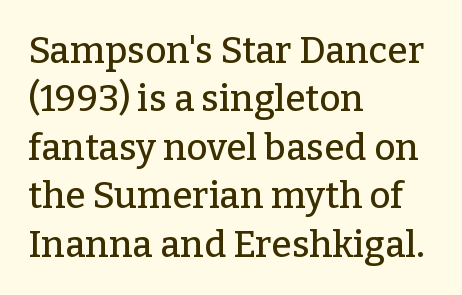
If you drew a ruler down the left edge, every line would touch it. The space beneath each line is pristine and unruled. Vertically, the passage feels balanced, rows spaced as you'd expect. Notice how the stems are strictly vertical — no italics here. Here the designer chose a conventional face with non-uniform glyph widths. Look at the bottom of the vertical strokes: they flare into serifs here.
